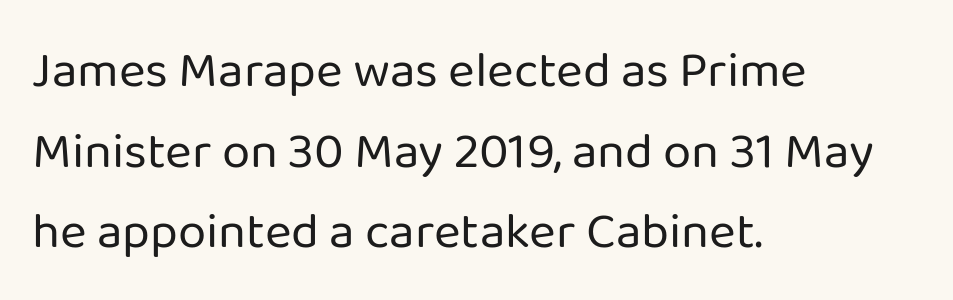
The image shows 51 px regular-weight sans-serif type, upright; set left-aligned, normal line spacing (1.58x), normal letter spacing, not underlined; low stroke contrast and a medium x-height.
